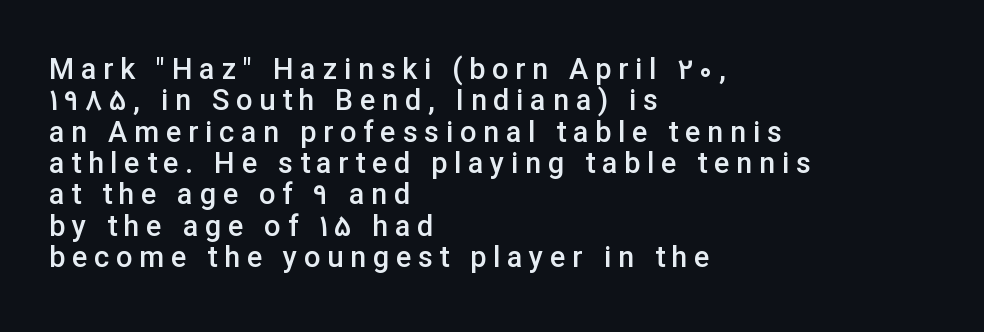
{"serif": "no", "italic": "no", "bold": "semi", "weight": "semibold", "width": "normal", "stroke_contrast": "low", "x_height": "medium", "monospaced": "no", "underline": "no", "align": "left", "line_spacing": "tight", "line_spacing_ratio": 1.08, "letter_spacing": "wide", "letter_spacing_em": 0.23, "glyph_px": 29}
